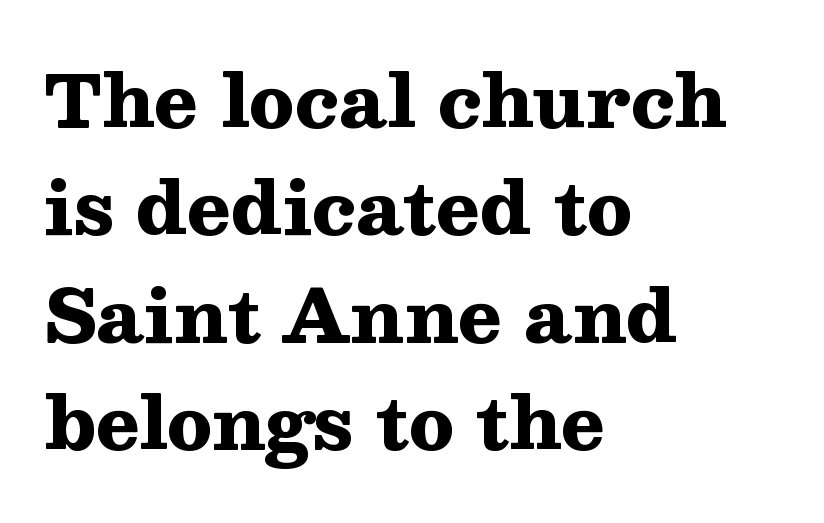
The image shows 73 px heavy, wide serif type, upright; set left-aligned, normal line spacing (1.47x), normal letter spacing, not underlined; medium stroke contrast and a medium x-height.
